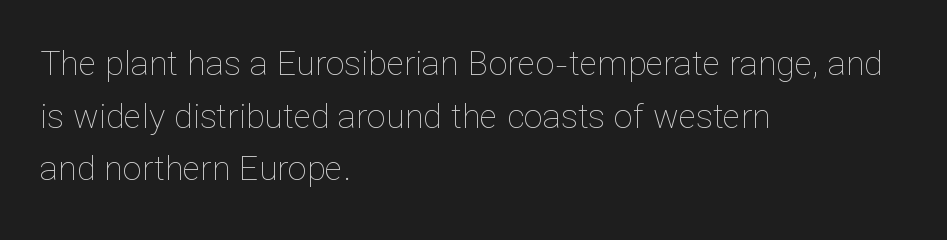
{"italic": "no", "bold": "no", "weight": "thin", "width": "normal", "stroke_contrast": "low", "x_height": "medium", "monospaced": "no", "underline": "no", "align": "left", "line_spacing": "normal", "line_spacing_ratio": 1.55, "letter_spacing": "normal", "letter_spacing_em": 0.0, "glyph_px": 34}
